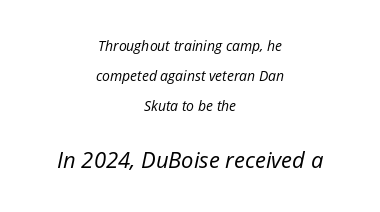
Q: Is the text bold? A: No.
Q: Is the text italic (slanted)? A: Yes, it leans right by about 12 degrees.
Q: Is the text underlined? A: No.
Q: How is the paragraph aligned? A: Centered.
Q: Is the spacing between letters normal or unusually wide? A: Normal.
Q: Is the spacing between lines tight, normal or loose? A: Loose.
Q: Which block of text is set in a larger size, the first (top) or the second (bottom)? A: The second (bottom) one.
